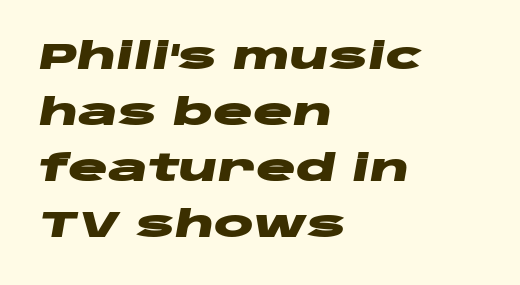
{"italic": "yes", "lean": "right", "slant_degrees": 10, "bold": "yes", "weight": "heavy", "width": "wide", "stroke_contrast": "low", "x_height": "large", "monospaced": "no", "underline": "no", "align": "left", "line_spacing": "normal", "line_spacing_ratio": 1.51, "letter_spacing": "normal", "letter_spacing_em": 0.0, "glyph_px": 37}
